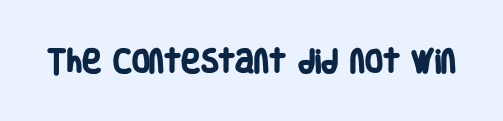
Q: Is the text bold? A: Yes.
Q: Is the text underlined? A: No.
Q: Is the spacing between letters normal or unusually wide? A: Normal.
